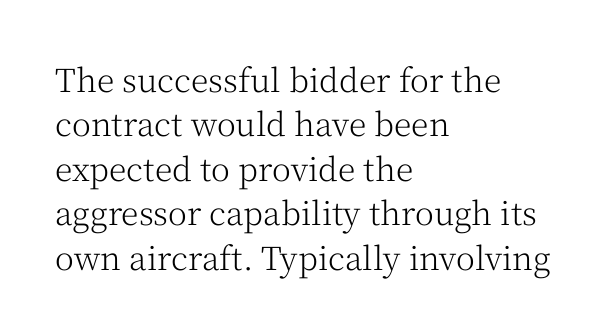
{"serif": "yes", "italic": "no", "bold": "no", "weight": "light", "width": "normal", "stroke_contrast": "medium", "x_height": "medium", "monospaced": "no", "underline": "no", "align": "left", "line_spacing": "normal", "line_spacing_ratio": 1.39, "letter_spacing": "normal", "letter_spacing_em": 0.0, "glyph_px": 32}
